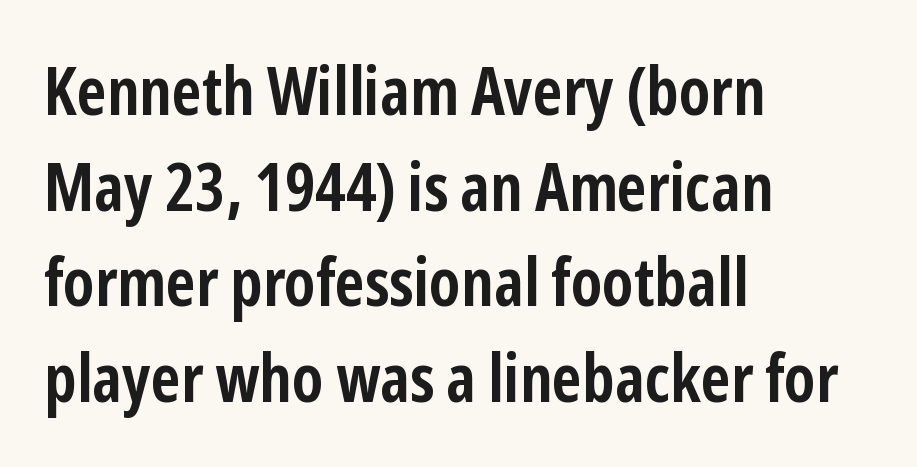
Notice how thick the strokes are: this is what a full bold looks like. Is this a fixed-width face? No — the glyphs have proportional, varying widths. When letters stand straight like this, we call the style roman or upright. Descender tails drop into unmarked territory. Here the glyphs are tracked normally, forming tight word shapes. In terms of leading, this rendering sits right in the middle.
